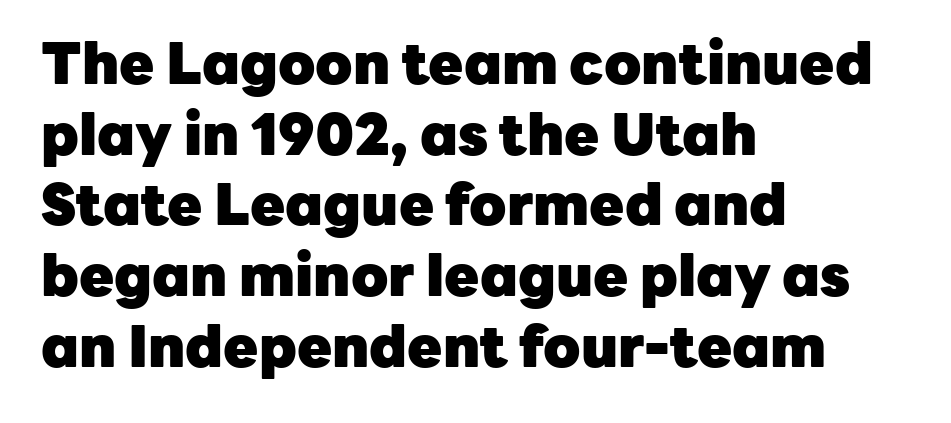
Q: Is the text bold? A: Yes.
Q: Is the text italic (slanted)? A: No, it is upright.
Q: Is the typeface a serif or a sans-serif typeface? A: Sans-serif.
Q: Is the text underlined? A: No.
Q: How is the paragraph aligned? A: Left-aligned.
Q: Is the spacing between letters normal or unusually wide? A: Normal.
Q: Width (condensed, normal, or wide)? A: Normal.
Q: Stroke contrast? A: Low.
Q: x-height? A: Medium.
Q: Monospaced? A: No.
